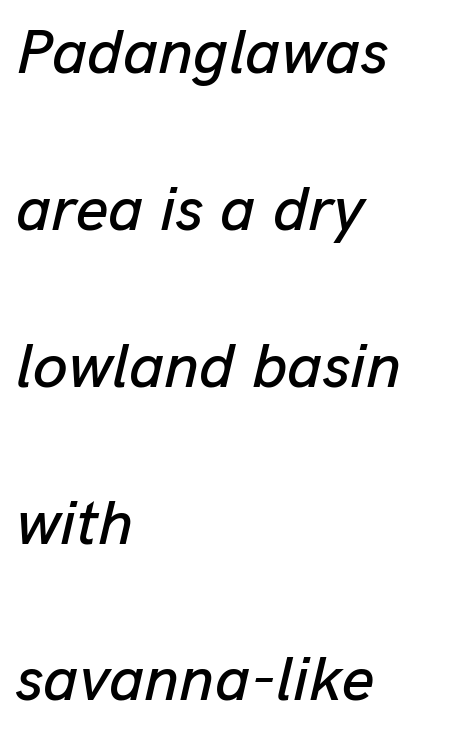
The image shows 63 px text type, italic (leaning right); set left-aligned, loose line spacing (2.49x), normal letter spacing, not underlined; low stroke contrast and a medium x-height.
